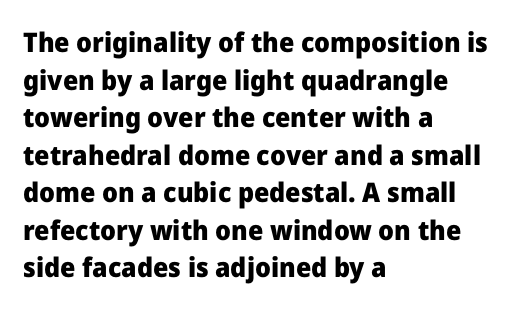
{"italic": "no", "bold": "yes", "underline": "no", "align": "left", "line_spacing": "normal", "line_spacing_ratio": 1.39, "letter_spacing": "normal", "letter_spacing_em": 0.0, "glyph_px": 27}
